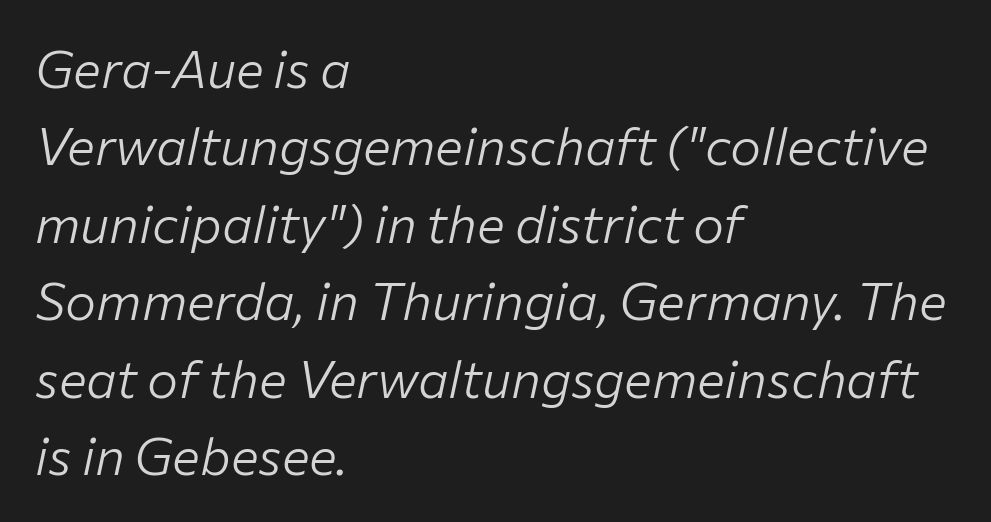
Each line starts at the same left margin while the right side varies. What's the leading like? Ordinary, nothing unusual. Character widths vary here, with narrow letters taking less room than wide ones. Letter spacing: default. No word sits above an underline. Yep, that's italic — everything's leaning.
